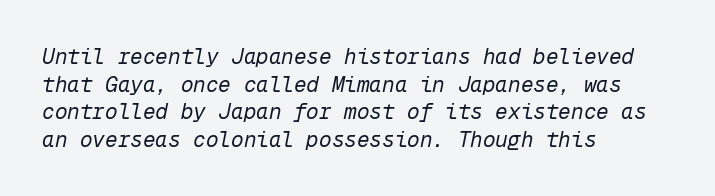
Notice how descenders clear the ascenders below comfortably — that's standard leading. The compositor pushed each line to the left boundary. Rule under the text: the space is simply empty. Slanted lettering throughout. Each stroke keeps to a modest, everyday thickness or less.
